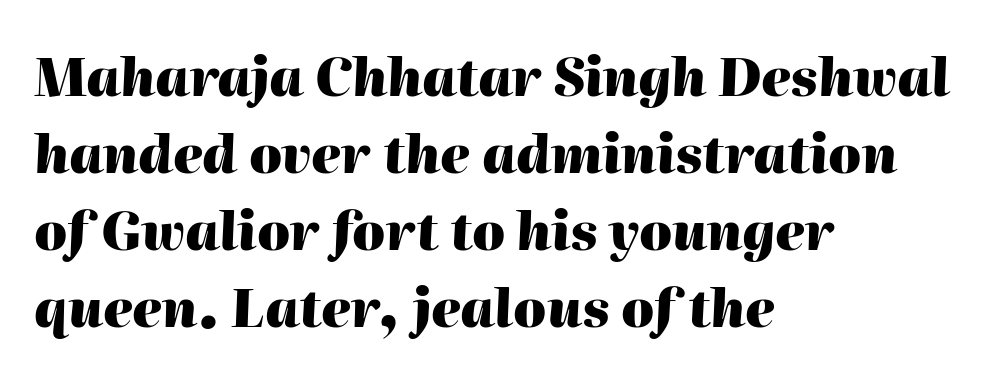
The image shows 52 px heavy type, italic (leaning right); set left-aligned, normal line spacing (1.48x), normal letter spacing, not underlined; high stroke contrast and a medium x-height.
